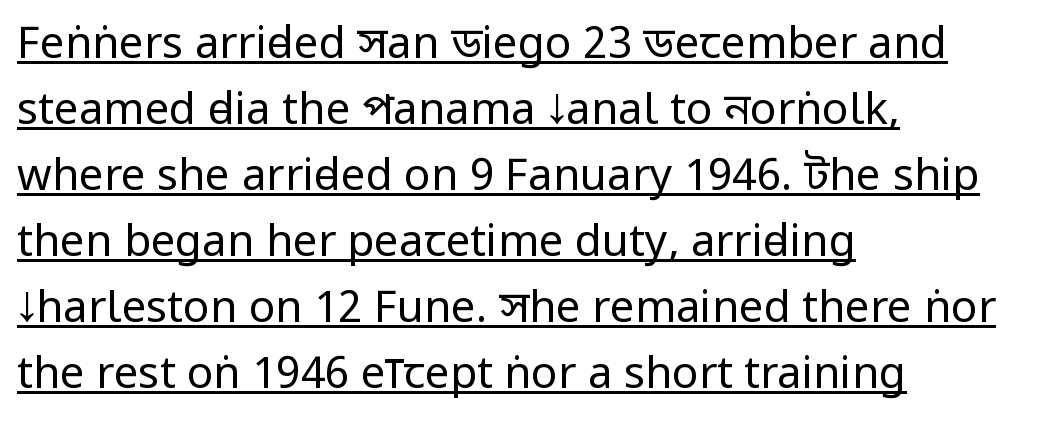
Q: Is the text bold? A: No.
Q: Is the text italic (slanted)? A: No, it is upright.
Q: Is the typeface a serif or a sans-serif typeface? A: Sans-serif.
Q: Is the text underlined? A: Yes.
Q: How is the paragraph aligned? A: Left-aligned.
Q: Is the spacing between letters normal or unusually wide? A: Normal.
Q: Is the spacing between lines tight, normal or loose? A: Normal.
Q: Width (condensed, normal, or wide)? A: Condensed.
Q: Stroke contrast? A: Low.
Q: x-height? A: Large.
Q: Monospaced? A: No.
